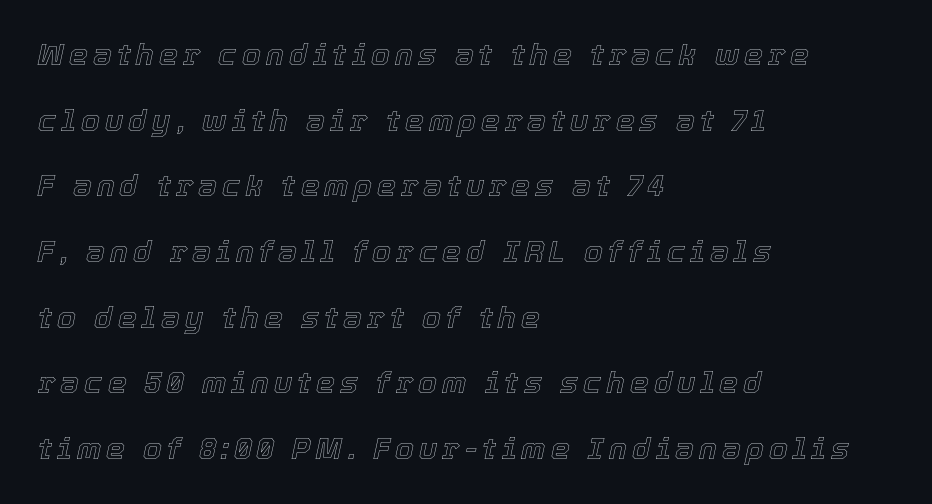
The image shows 30 px text type, italic (leaning right); set left-aligned, loose line spacing (2.19x), not underlined; a medium x-height.
